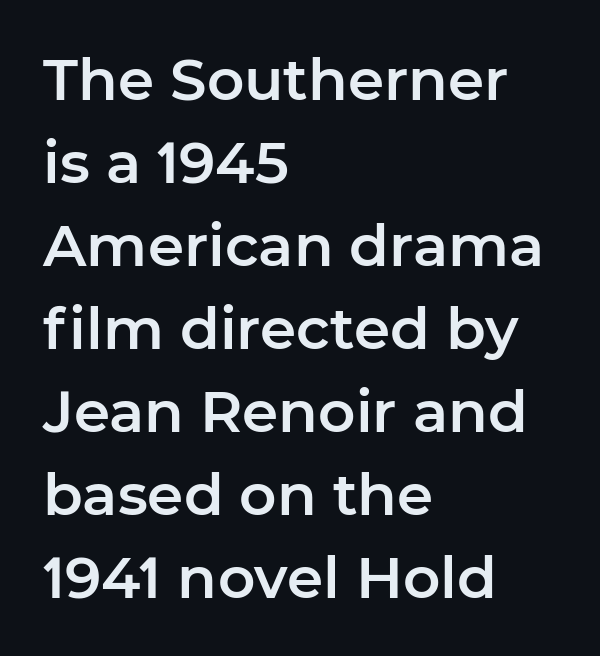
{"serif": "no", "italic": "no", "width": "normal", "stroke_contrast": "low", "x_height": "medium", "monospaced": "no", "underline": "no", "align": "left", "line_spacing": "normal", "line_spacing_ratio": 1.43, "letter_spacing": "normal", "letter_spacing_em": 0.0, "glyph_px": 58}
